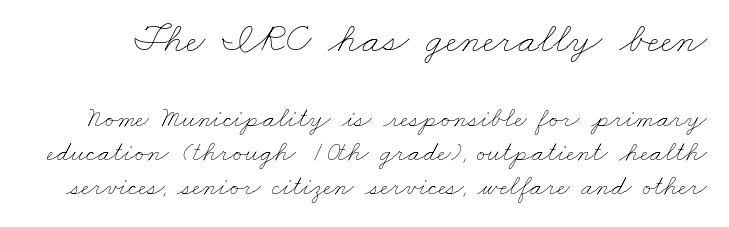
Underlining? Definitely not there. Looks like regular typesetting: each glyph gets only the width it needs. The horizontal fit of the characters is conventional and even. The letters look calm and open, with moderate or lighter stems.
